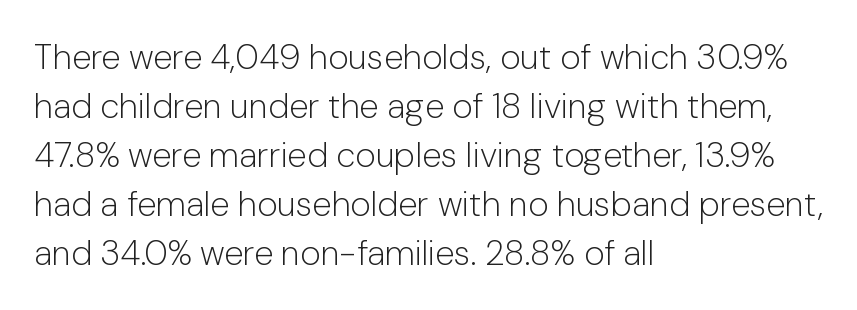
{"serif": "no", "italic": "no", "bold": "no", "weight": "light", "width": "normal", "stroke_contrast": "low", "x_height": "medium", "monospaced": "no", "underline": "no", "align": "left", "line_spacing": "normal", "line_spacing_ratio": 1.4, "letter_spacing": "normal", "letter_spacing_em": 0.0, "glyph_px": 35}
